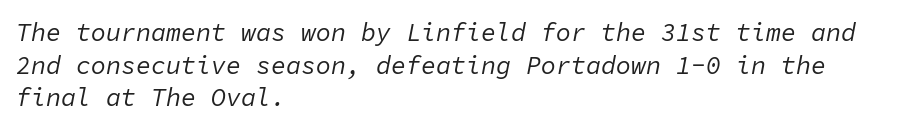
The image shows 25 px text type, italic (leaning right); set left-aligned, normal line spacing (1.31x), normal letter spacing, not underlined.
